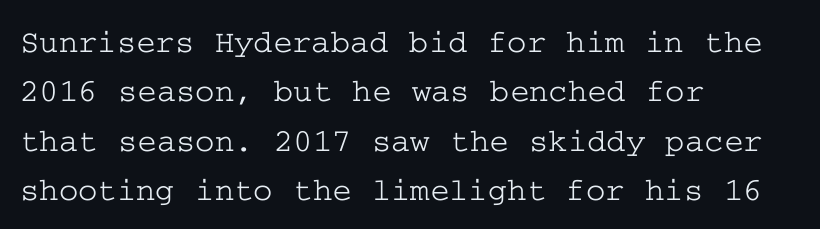
The image shows 33 px wide serif type, upright; set left-aligned, normal line spacing (1.5x), normal letter spacing, not underlined; low stroke contrast and a medium x-height.
